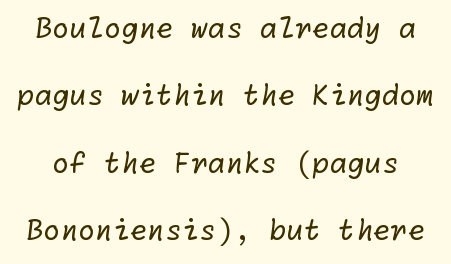
Reading down the column, the eye jumps a long way to each next line. You could call the tracking neutral — neither tight nor loose. Is this a sans? Yes — the strokes have no serifs. Stem width sits at or under what a default text font uses. Quick note: underline off.
